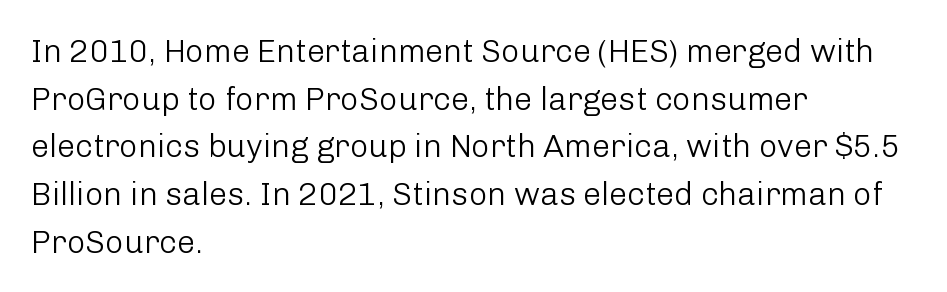
The image shows 32 px light sans-serif type, upright; set left-aligned, normal line spacing (1.49x), normal letter spacing, not underlined; low stroke contrast and a medium x-height.
